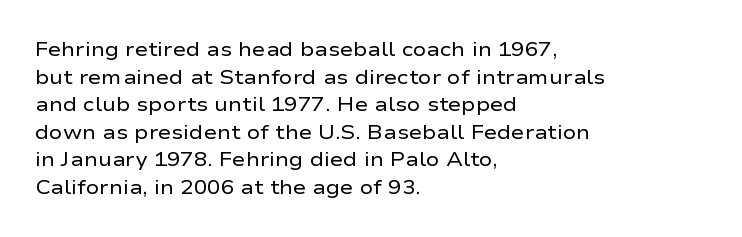
Q: Is the text bold? A: No.
Q: Is the text italic (slanted)? A: No, it is upright.
Q: Is the text underlined? A: No.
Q: How is the paragraph aligned? A: Left-aligned.
Q: Is the spacing between letters normal or unusually wide? A: Normal.
Q: Is the spacing between lines tight, normal or loose? A: Normal.
